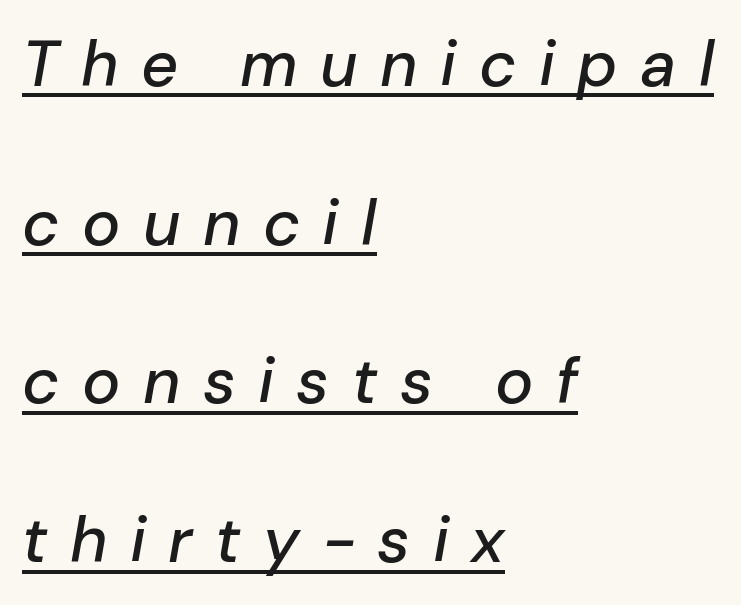
Observe the wide spacing: letters keep a clear distance from each other. The vertical gap from one line to the next is large. A typographer would call this underscored text. The letters are slanted; this is an italic face.
